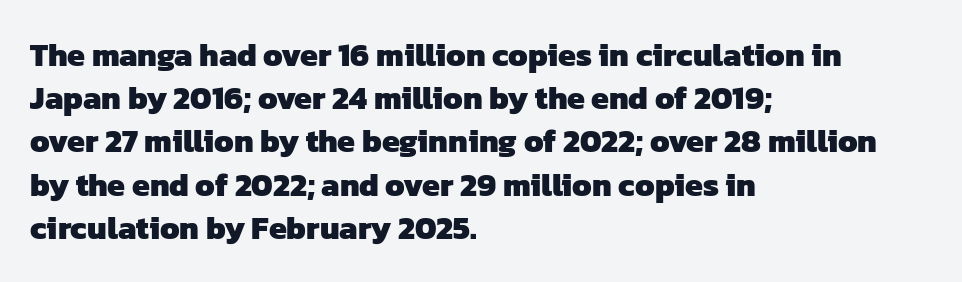
The image shows 32 px heavy sans-serif type; set left-aligned, normal line spacing (1.35x), normal letter spacing, not underlined; low stroke contrast and a medium x-height.
